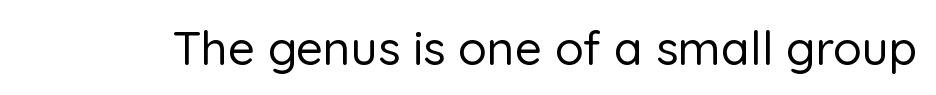
{"serif": "no", "italic": "no", "width": "normal", "stroke_contrast": "low", "x_height": "medium", "monospaced": "no", "underline": "no", "letter_spacing": "normal", "letter_spacing_em": 0.0, "glyph_px": 47}
